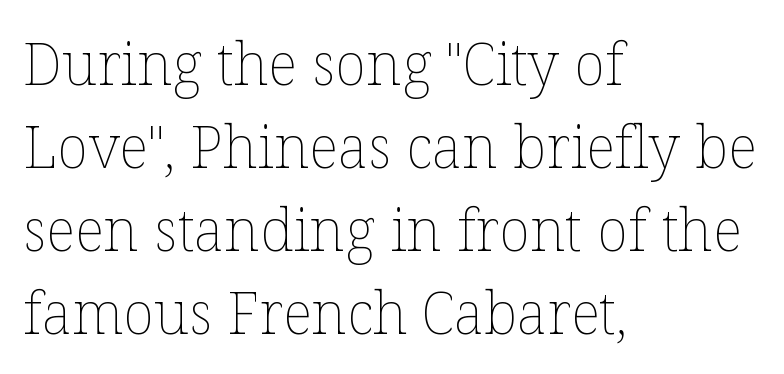
{"italic": "no", "bold": "no", "weight": "thin", "width": "normal", "stroke_contrast": "low", "x_height": "medium", "monospaced": "no", "underline": "no", "align": "left", "line_spacing": "normal", "line_spacing_ratio": 1.43, "letter_spacing": "normal", "letter_spacing_em": 0.0, "glyph_px": 58}
